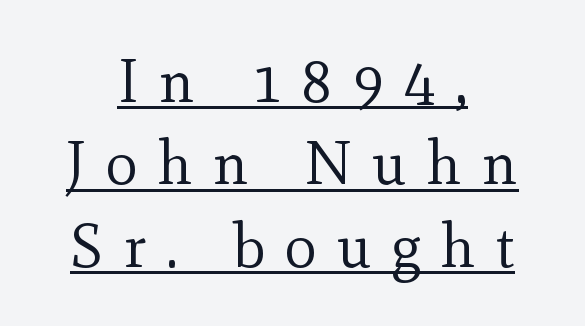
{"serif": "yes", "italic": "no", "bold": "no", "weight": "regular", "width": "normal", "x_height": "small", "monospaced": "no", "underline": "yes", "align": "center", "line_spacing": "normal", "line_spacing_ratio": 1.35, "letter_spacing": "wide", "letter_spacing_em": 0.33, "glyph_px": 61}
